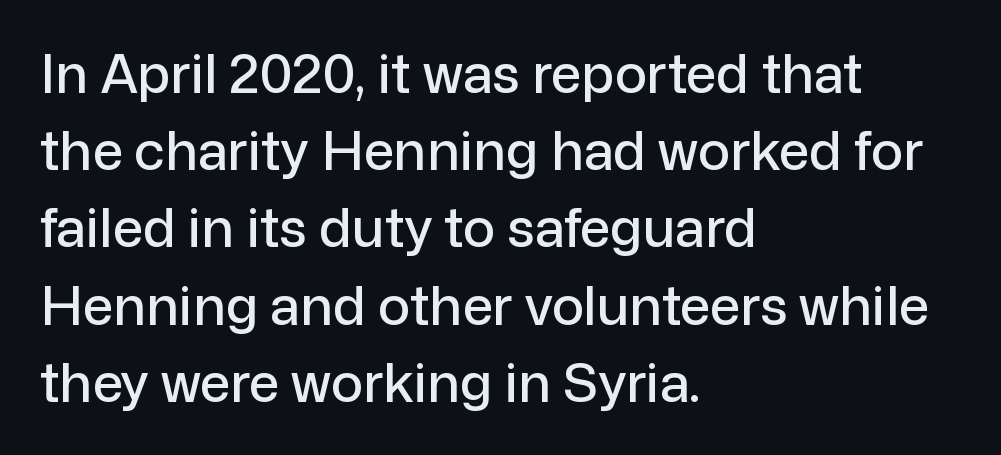
{"serif": "no", "italic": "no", "width": "normal", "stroke_contrast": "low", "x_height": "medium", "monospaced": "no", "underline": "no", "align": "left", "line_spacing": "normal", "line_spacing_ratio": 1.43, "letter_spacing": "normal", "letter_spacing_em": 0.0, "glyph_px": 54}
